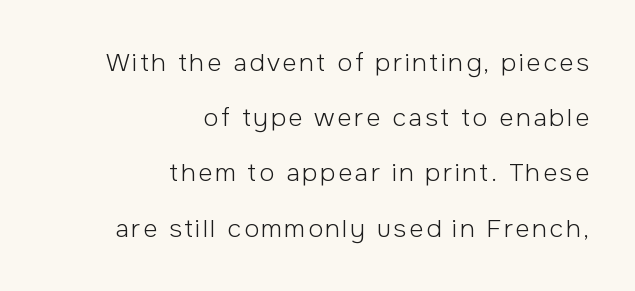
The image shows 25 px text type, upright; set right-aligned, loose line spacing (2.21x), not underlined.
